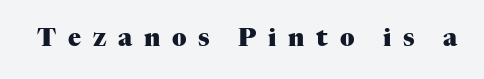
Q: Is the text bold? A: Yes.
Q: Is the text italic (slanted)? A: No, it is upright.
Q: Is the text underlined? A: No.
Q: Is the spacing between letters normal or unusually wide? A: Unusually wide.
